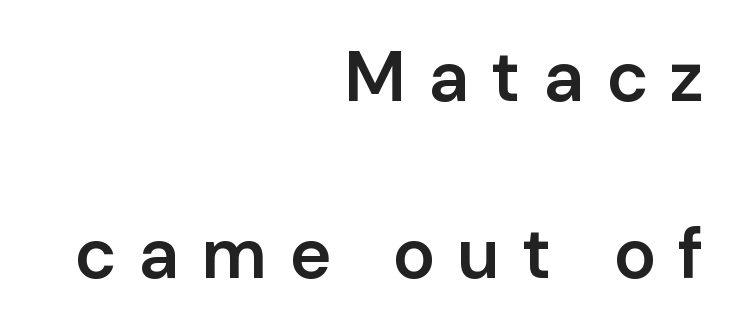
The image shows 71 px semibold sans-serif type, upright; set right-aligned, loose line spacing (2.5x), unusually wide letter spacing (+0.31 em), not underlined; low stroke contrast and a medium x-height.
